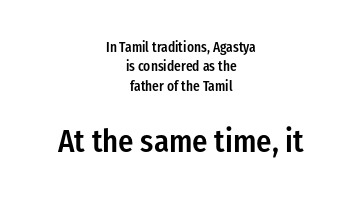
The image shows 32 px semibold, condensed sans-serif type, upright; set centered, normal line spacing (1.39x), normal letter spacing, not underlined; the second (bottom) block is 2.29x larger; low stroke contrast and a medium x-height.
